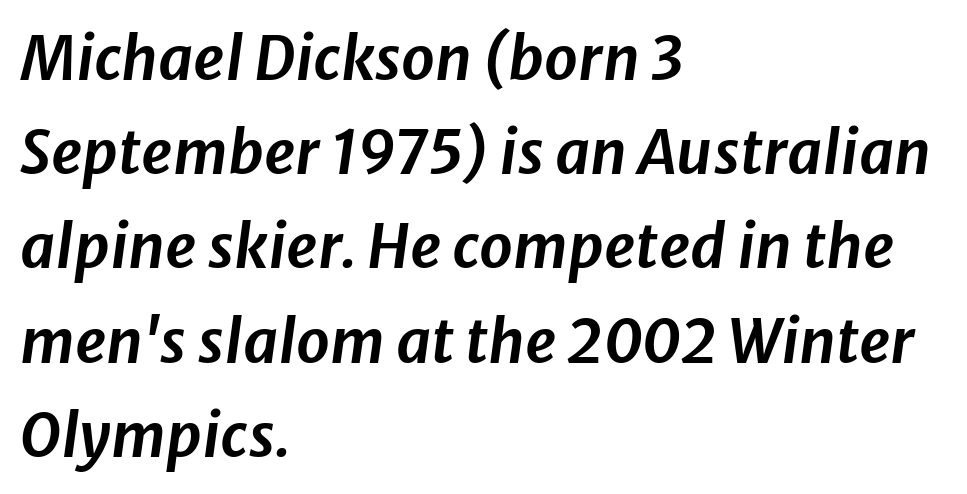
Q: Is the text italic (slanted)? A: Yes, it leans right by about 8 degrees.
Q: Is the text underlined? A: No.
Q: How is the paragraph aligned? A: Left-aligned.
Q: Is the spacing between letters normal or unusually wide? A: Normal.
Q: Is the spacing between lines tight, normal or loose? A: Normal.
Q: Width (condensed, normal, or wide)? A: Normal.
Q: Stroke contrast? A: Low.
Q: x-height? A: Medium.
Q: Monospaced? A: No.
